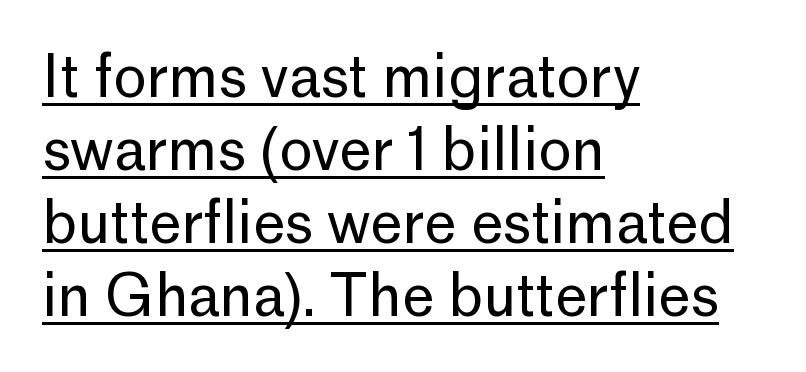
{"serif": "no", "italic": "no", "bold": "no", "weight": "regular", "width": "normal", "stroke_contrast": "low", "x_height": "medium", "monospaced": "no", "underline": "yes", "align": "left", "line_spacing": "normal", "line_spacing_ratio": 1.28, "letter_spacing": "normal", "letter_spacing_em": 0.0, "glyph_px": 57}
